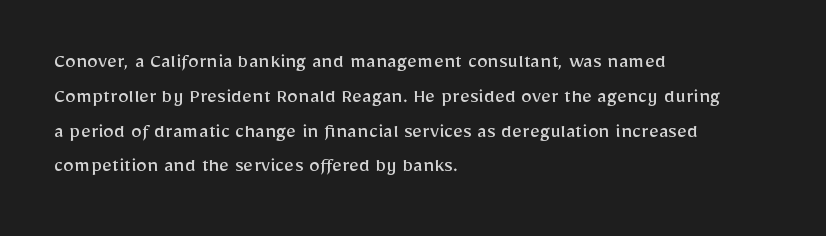
All the whitespace from short lines collects on the right. No extra tracking has been applied to these lines. Characters remain perfectly vertical along every line. The space beneath each line is pristine and unruled. Vertical stems look standard width or narrower in stroke.
